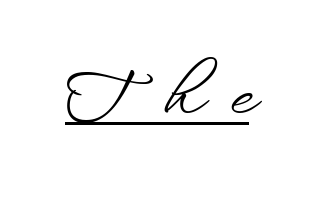
The image shows 64 px wide sans-serif type; set unusually wide letter spacing (+0.42 em), underlined; low stroke contrast and a small x-height.
